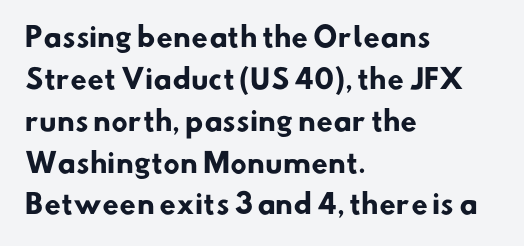
Every row of glyphs begins at an identical x-position on the left. Just letters on the line, the space beneath them empty. This block has exactly the height ordinary leading produces. The rendering uses a bold face; every stroke is thick and dark.
